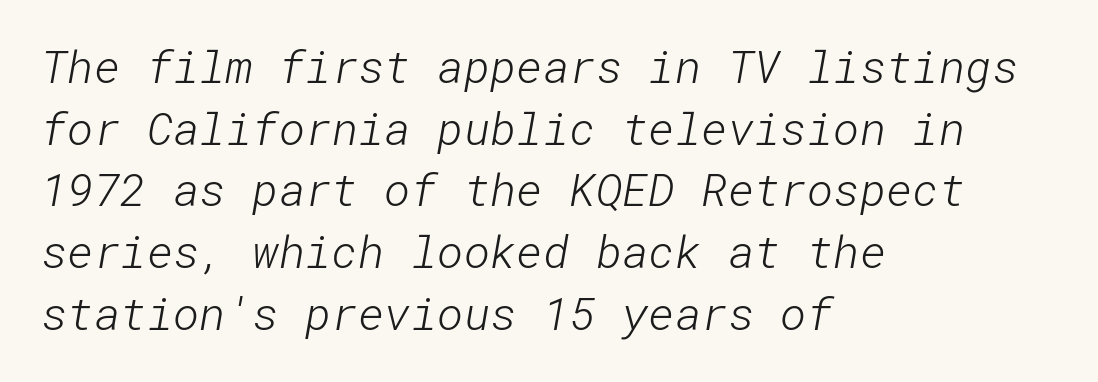
{"serif": "no", "bold": "no", "weight": "light", "width": "normal", "stroke_contrast": "low", "x_height": "medium", "underline": "no", "align": "left", "line_spacing": "normal", "line_spacing_ratio": 1.37, "letter_spacing": "normal", "letter_spacing_em": 0.0, "glyph_px": 45}
